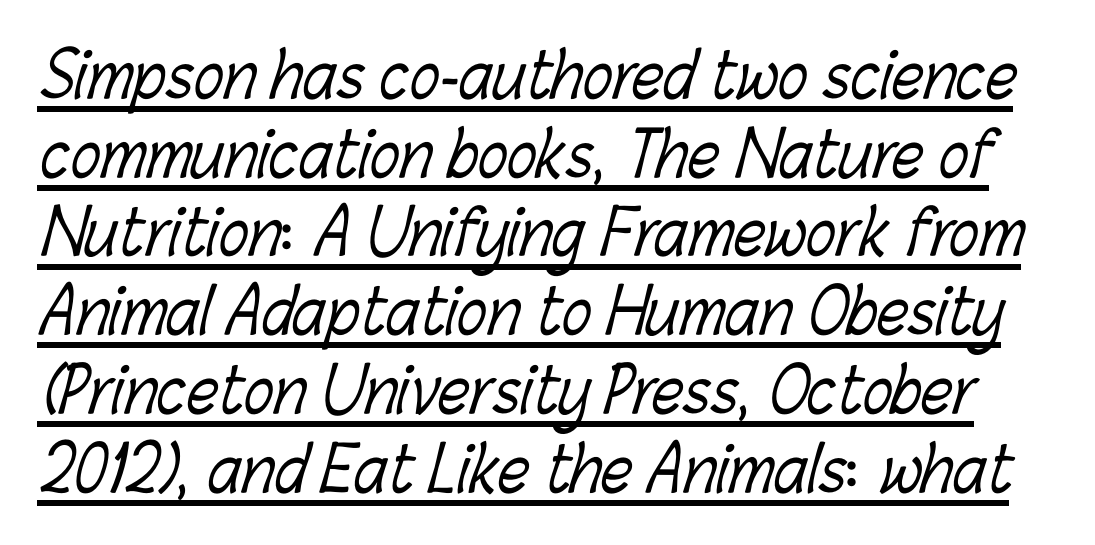
Q: Is the text bold? A: No.
Q: Is the text underlined? A: Yes.
Q: Is the spacing between letters normal or unusually wide? A: Normal.
Q: Is the spacing between lines tight, normal or loose? A: Normal.
Q: Width (condensed, normal, or wide)? A: Condensed.
Q: Stroke contrast? A: Low.
Q: x-height? A: Medium.
Q: Monospaced? A: No.
